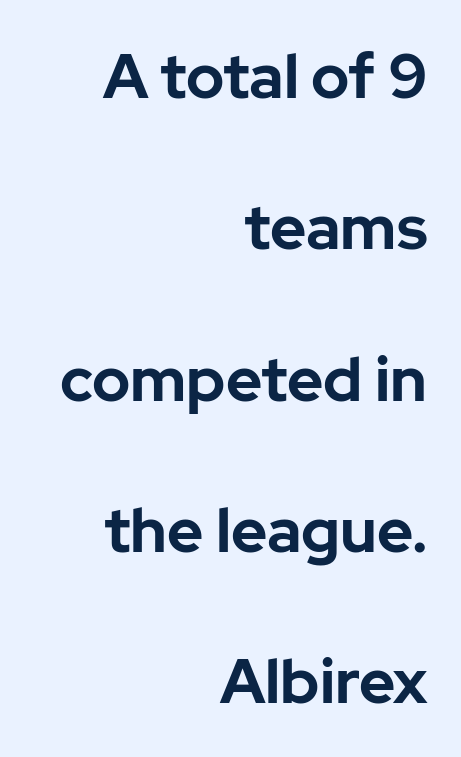
{"serif": "no", "italic": "no", "bold": "yes", "weight": "bold", "width": "normal", "stroke_contrast": "low", "x_height": "medium", "monospaced": "no", "underline": "no", "align": "right", "line_spacing": "loose", "line_spacing_ratio": 2.44, "letter_spacing": "normal", "letter_spacing_em": 0.0, "glyph_px": 62}
